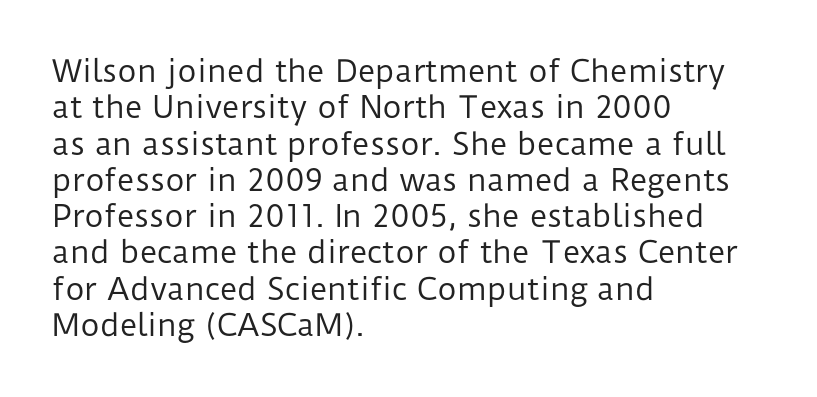
Do the characters align in a grid? No, the font is proportional. Do the letters lean? They stand straight. Alignment: flush left. Glyph-to-glyph distance matches everyday printed text. The passage shown is typeset with a sans-serif family.
